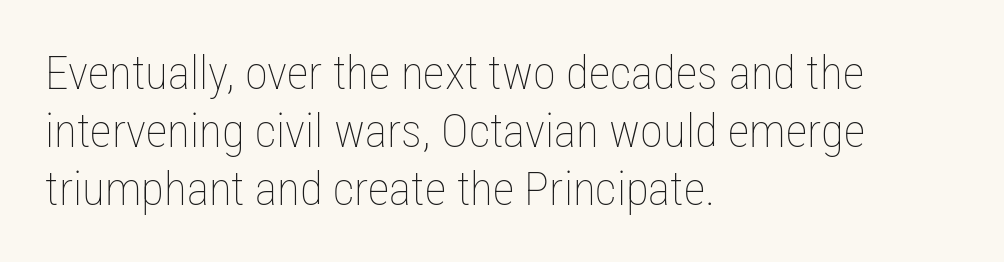
Designer's note — italics off, roman on. Standard letterfit; no display-style spreading of the glyphs. The zone under the glyphs is completely vacant. Compared with a centered layout, this one pins lines to the left instead.
